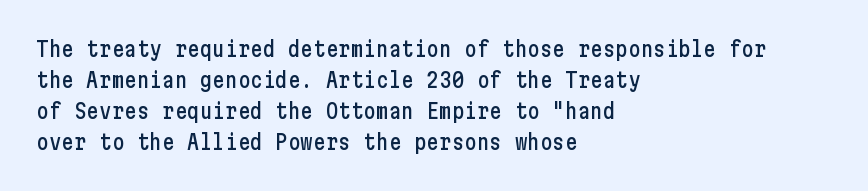
There is no visible air inserted between adjacent glyphs. Alignment: flush left. The words here are not underlined. The axis of the letterforms is exactly vertical. The designer left line spacing at the default.
